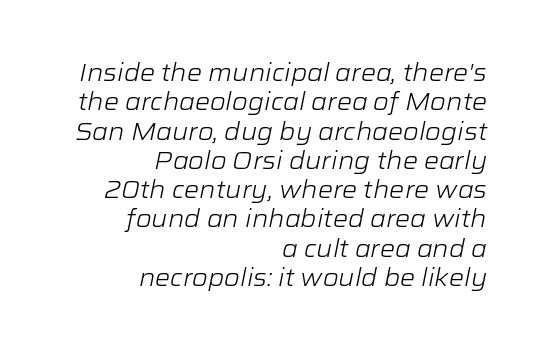
{"italic": "yes", "lean": "right", "slant_degrees": 12, "bold": "no", "underline": "no", "align": "right", "line_spacing_ratio": 1.22, "letter_spacing": "normal", "letter_spacing_em": 0.0, "glyph_px": 24}
